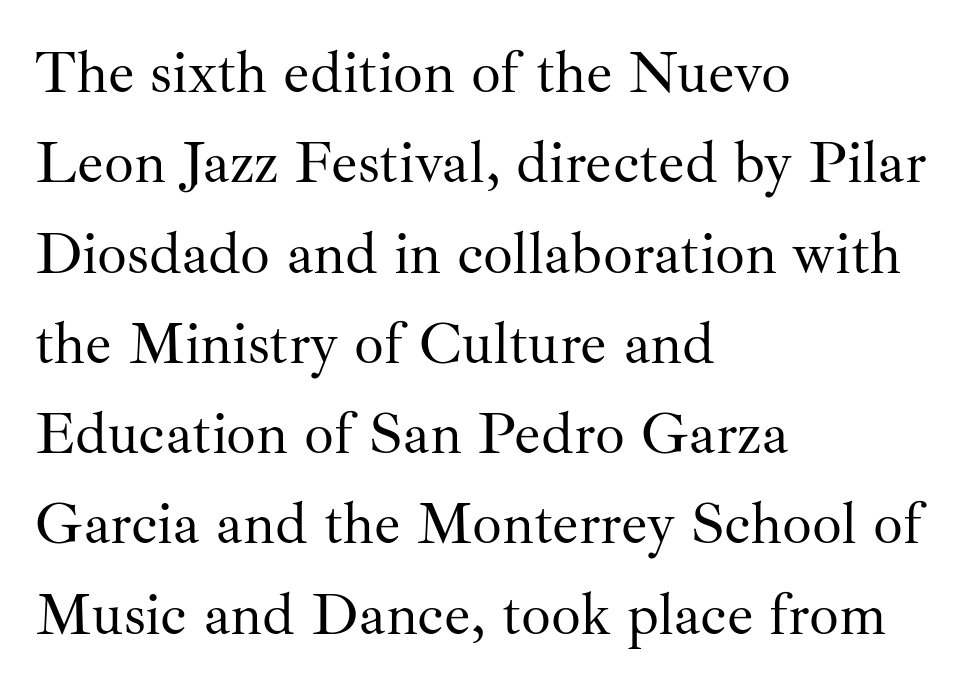
The image shows 59 px regular-weight serif type, upright; set left-aligned, normal line spacing (1.53x), normal letter spacing, not underlined; medium stroke contrast and a small x-height.
